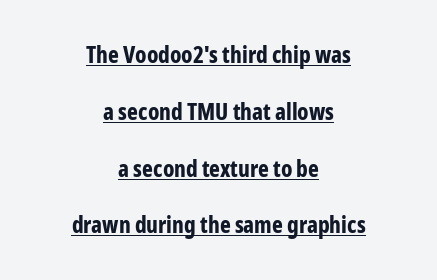
You could call the tracking neutral — neither tight nor loose. A rule runs beneath these lines of type. Weight check: bold — yes, fully. The line-height multiplier appears high, well above default. Neither beginnings nor endings align; midpoints do.
